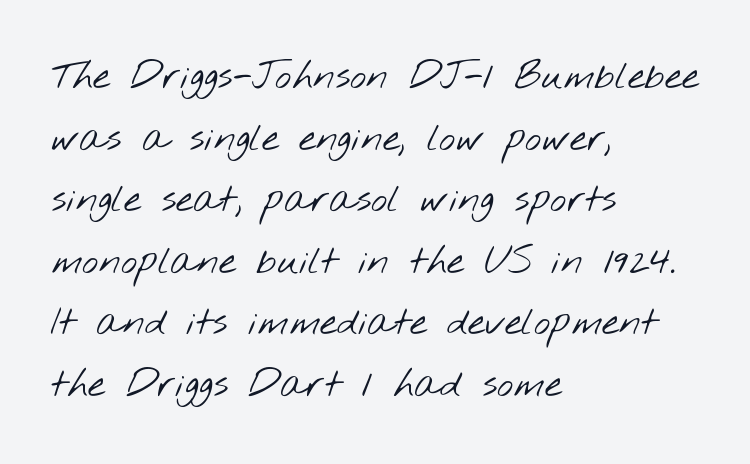
The image shows 39 px light, wide sans-serif type; set left-aligned, normal line spacing (1.58x), normal letter spacing, not underlined; low stroke contrast and a small x-height.
